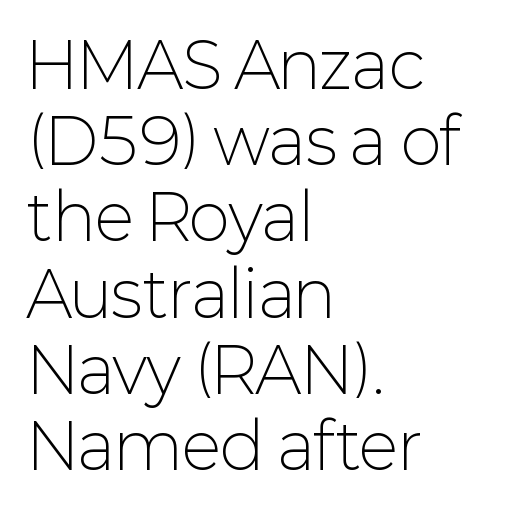
The image shows 63 px light sans-serif type, upright; set left-aligned, line spacing 1.21x, normal letter spacing, not underlined; low stroke contrast and a medium x-height.
